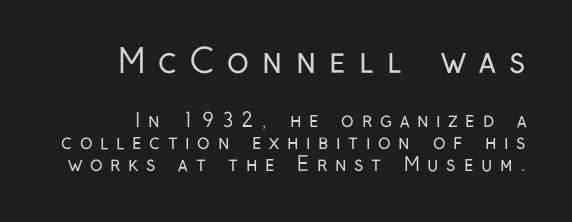
Does the lettering tilt? It doesn't — this is upright. The characters display no serif detailing; their extremities are plain. The specimen omits any rule beneath the text block's lines. This sample has the flowing, uneven cadence of proportional lettering.
